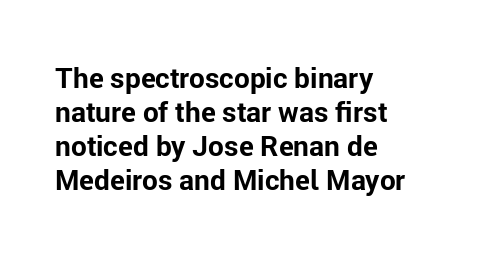
The image shows 28 px bold sans-serif type, upright; set left-aligned, line spacing 1.21x, normal letter spacing, not underlined; low stroke contrast and a medium x-height.
